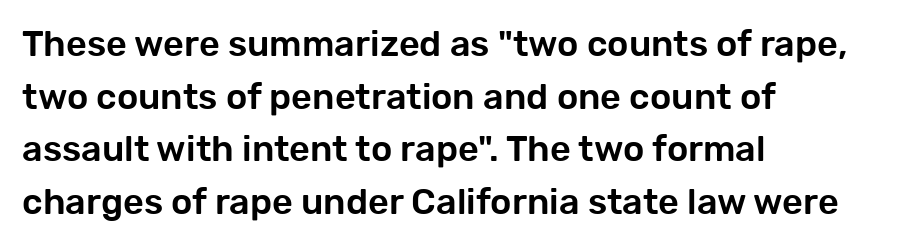
The image shows 36 px sans-serif type, upright; set left-aligned, normal line spacing (1.46x), normal letter spacing, not underlined; low stroke contrast and a medium x-height.
